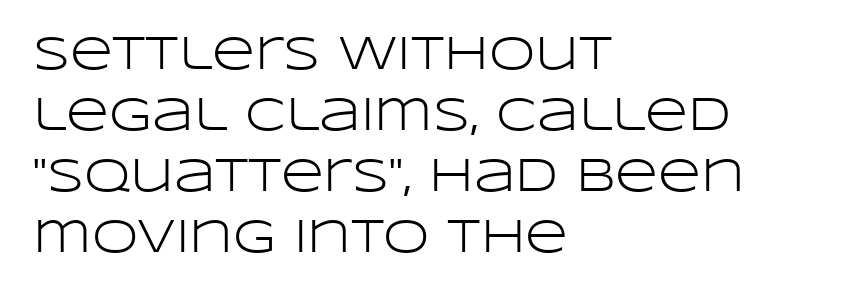
Q: Is the text bold? A: No.
Q: Is the text italic (slanted)? A: No, it is upright.
Q: Is the typeface a serif or a sans-serif typeface? A: Sans-serif.
Q: Is the text underlined? A: No.
Q: How is the paragraph aligned? A: Left-aligned.
Q: Is the spacing between letters normal or unusually wide? A: Normal.
Q: Is the spacing between lines tight, normal or loose? A: Normal.
Q: Width (condensed, normal, or wide)? A: Wide.
Q: Stroke contrast? A: Low.
Q: x-height? A: Large.
Q: Monospaced? A: No.
